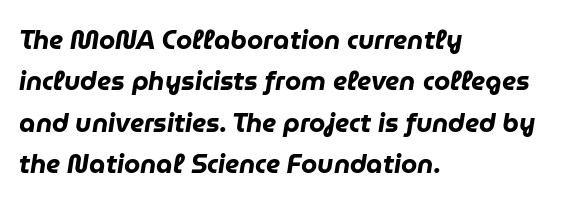
The compositor pushed each line to the left boundary. The passage shown stacks its lines at a standard gap. Caption: bold face, heavy strokes. The rendering applies a slant to the glyphs.
